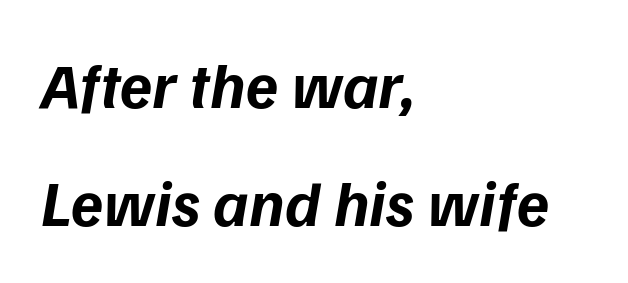
This rendering uses left alignment, leaving the right contour irregular. Nothing unusual about the tracking: characters are spaced as the font intends. This rendering employs a face without finishing strokes, i.e., a sans-serif. Think of a printed novel: that variable character pitch is what you see here. Underlining? Definitely not there. Plenty of ink on the page — the face is bold.
